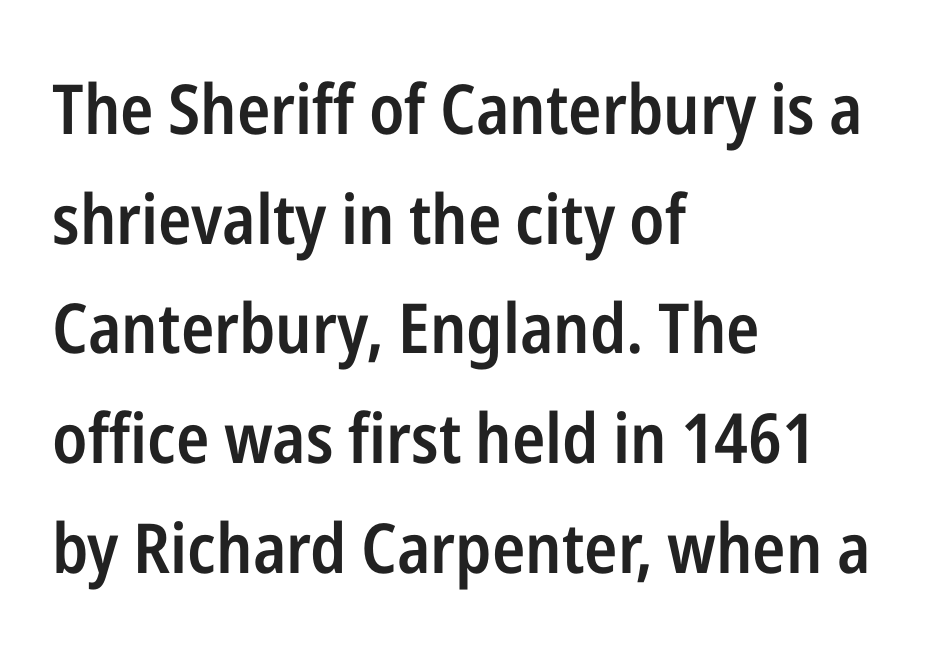
Bold? Not quite — semibold, heavier than regular but stopping short. Proportional: the letters do not fall into vertical columns. Does extra space separate the letters? No, they use regular spacing. The area under the type is left untouched. A roman cut, with each character standing at attention. Horizontal bands of white between lines are of average thickness.
